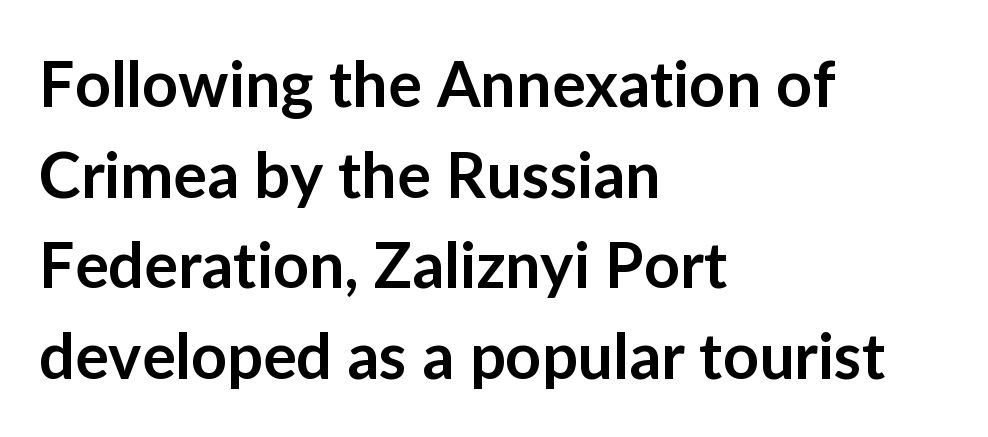
Q: Is the text bold? A: Semi-bold.
Q: Is the text italic (slanted)? A: No, it is upright.
Q: Is the typeface a serif or a sans-serif typeface? A: Sans-serif.
Q: Is the text underlined? A: No.
Q: How is the paragraph aligned? A: Left-aligned.
Q: Is the spacing between letters normal or unusually wide? A: Normal.
Q: Is the spacing between lines tight, normal or loose? A: Normal.
Q: Width (condensed, normal, or wide)? A: Normal.
Q: Stroke contrast? A: Low.
Q: x-height? A: Medium.
Q: Monospaced? A: No.
